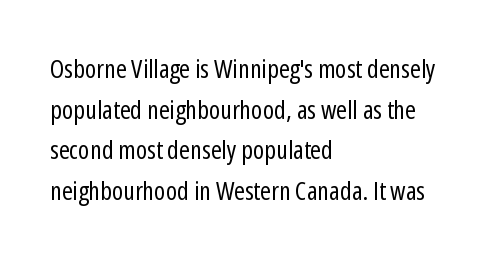
The zone under the glyphs is completely vacant. Letters have the restrained weight of plain body copy at most. Line beginnings align vertically; line endings do not. The gaps between neighbouring characters are ordinary and unremarkable.
